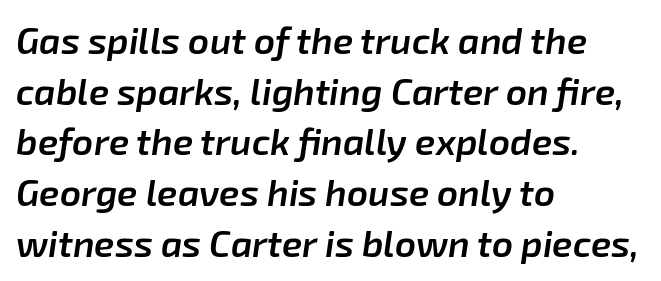
Q: Is the text bold? A: Semi-bold.
Q: Is the text italic (slanted)? A: Yes, it leans right by about 8 degrees.
Q: Is the text underlined? A: No.
Q: How is the paragraph aligned? A: Left-aligned.
Q: Is the spacing between letters normal or unusually wide? A: Normal.
Q: Is the spacing between lines tight, normal or loose? A: Normal.
Q: Width (condensed, normal, or wide)? A: Normal.
Q: Stroke contrast? A: Low.
Q: x-height? A: Medium.
Q: Monospaced? A: No.
